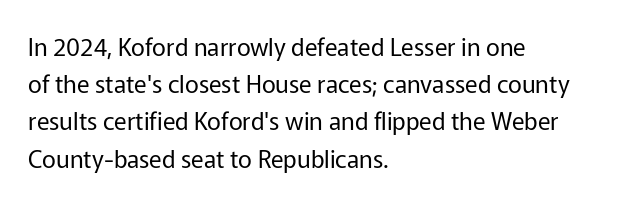
The image shows 24 px text type, upright; set left-aligned, normal line spacing (1.55x), normal letter spacing, not underlined.
